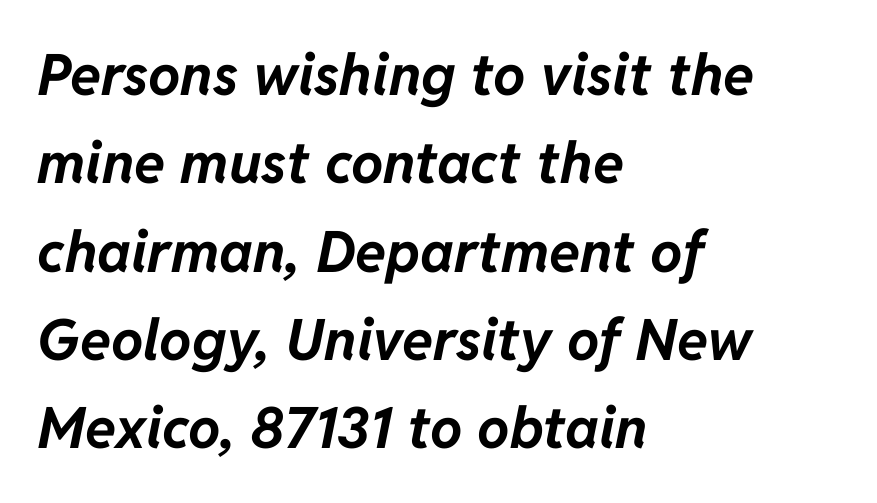
{"italic": "yes", "lean": "right", "slant_degrees": 11, "bold": "yes", "weight": "bold", "width": "normal", "stroke_contrast": "low", "x_height": "medium", "monospaced": "no", "underline": "no", "align": "left", "line_spacing": "normal", "line_spacing_ratio": 1.55, "letter_spacing": "normal", "letter_spacing_em": 0.0, "glyph_px": 57}
